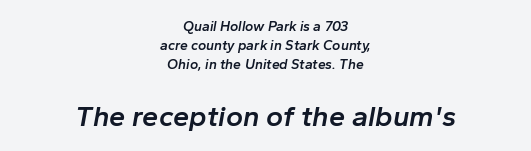
Q: Is the text bold? A: Semi-bold.
Q: Is the text italic (slanted)? A: Yes, it leans right by about 10 degrees.
Q: Is the text underlined? A: No.
Q: How is the paragraph aligned? A: Centered.
Q: Is the spacing between letters normal or unusually wide? A: Normal.
Q: Is the spacing between lines tight, normal or loose? A: Normal.
Q: Which block of text is set in a larger size, the first (top) or the second (bottom)? A: The second (bottom) one.
Q: Width (condensed, normal, or wide)? A: Normal.
Q: Stroke contrast? A: Low.
Q: x-height? A: Medium.
Q: Monospaced? A: No.
